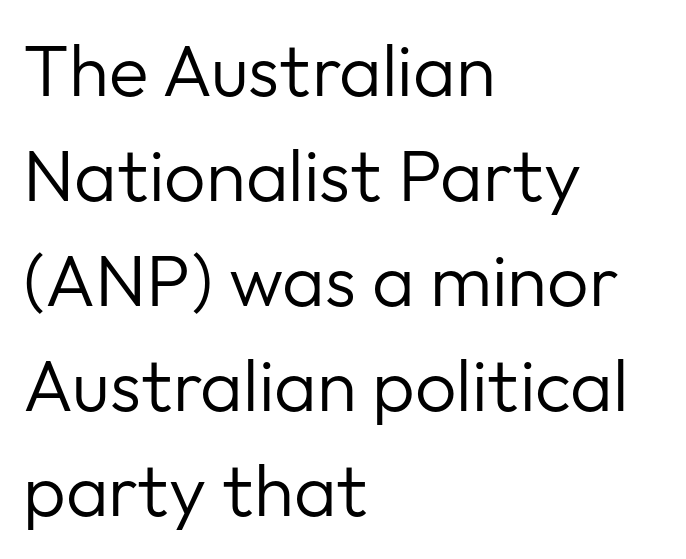
The image shows 73 px regular-weight sans-serif type, upright; set left-aligned, normal line spacing (1.44x), normal letter spacing, not underlined; low stroke contrast and a medium x-height.
